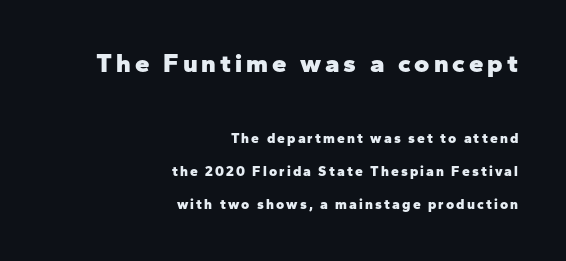
You could fit nearly another row in the gap between these rows. This is roman type, the default non-slanted kind. What weight is shown? A full bold with thick strokes. Line ends are locked; line starts wander. The strip under each line holds only bare page. If you squint, the top block still reads clearly — it's the larger of the two.
